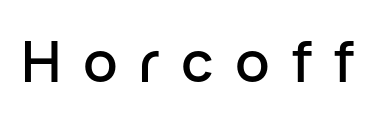
{"serif": "no", "italic": "no", "width": "normal", "stroke_contrast": "low", "x_height": "medium", "monospaced": "no", "underline": "no", "letter_spacing": "wide", "letter_spacing_em": 0.37, "glyph_px": 57}
